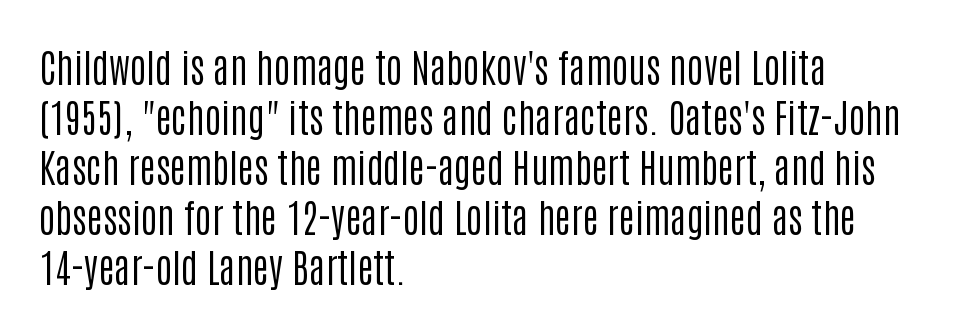
The image shows 39 px regular-weight, condensed sans-serif type, upright; set left-aligned, normal line spacing (1.28x), normal letter spacing, not underlined; low stroke contrast and a large x-height.
